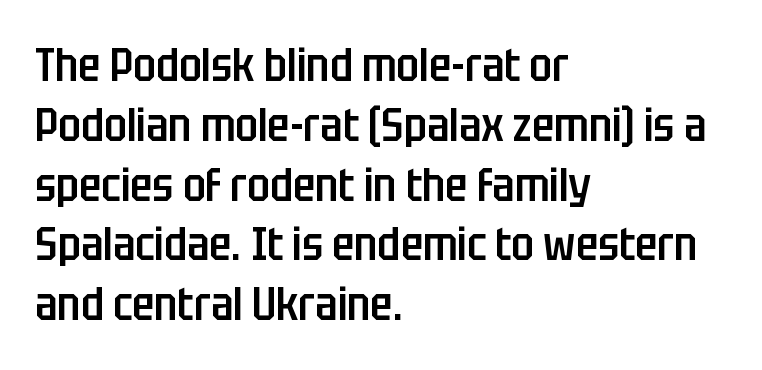
Set as a demibold, roughly 600 on the weight scale. Regarding serifs, this sample does without them. Do the characters align in a grid? No, the font is proportional. Every row of glyphs begins at an identical x-position on the left. The foot of each line stays bare and open.
